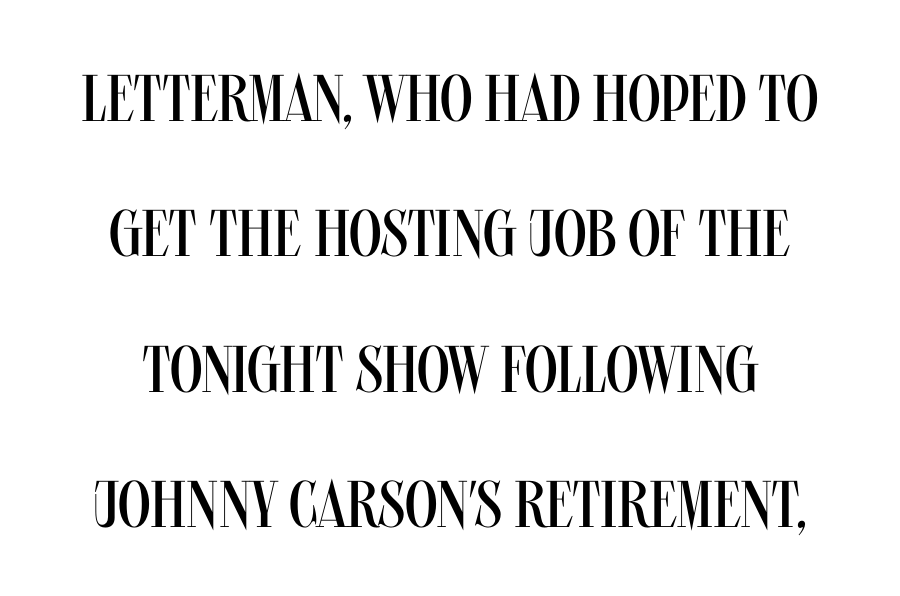
The image shows 66 px regular-weight, condensed sans-serif type, upright; set loose line spacing (2.05x), normal letter spacing, not underlined; medium stroke contrast and a large x-height.
